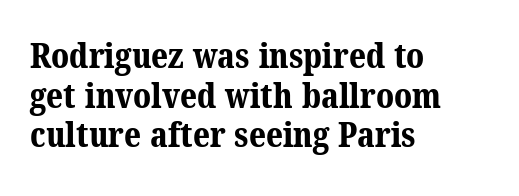
{"serif": "yes", "bold": "yes", "weight": "bold", "width": "normal", "stroke_contrast": "medium", "x_height": "medium", "monospaced": "no", "underline": "no", "align": "left", "line_spacing": "tight", "line_spacing_ratio": 1.13, "letter_spacing": "normal", "letter_spacing_em": 0.0, "glyph_px": 35}
